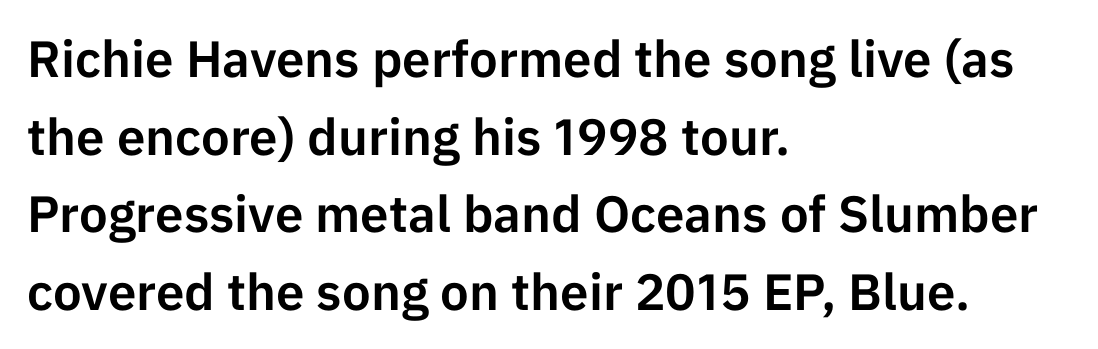
{"serif": "no", "italic": "no", "width": "normal", "stroke_contrast": "low", "x_height": "medium", "monospaced": "no", "underline": "no", "align": "left", "line_spacing": "normal", "line_spacing_ratio": 1.52, "letter_spacing": "normal", "letter_spacing_em": 0.0, "glyph_px": 51}
